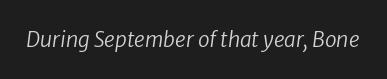
{"italic": "yes", "lean": "right", "slant_degrees": 8, "bold": "no", "underline": "no", "letter_spacing": "normal", "letter_spacing_em": 0.0, "glyph_px": 21}
